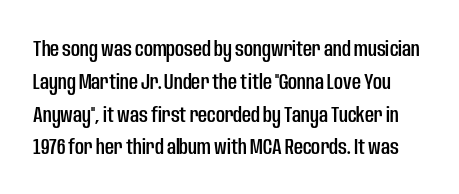
Q: Is the text italic (slanted)? A: No, it is upright.
Q: Is the text underlined? A: No.
Q: Is the spacing between letters normal or unusually wide? A: Normal.
Q: Is the spacing between lines tight, normal or loose? A: Normal.
